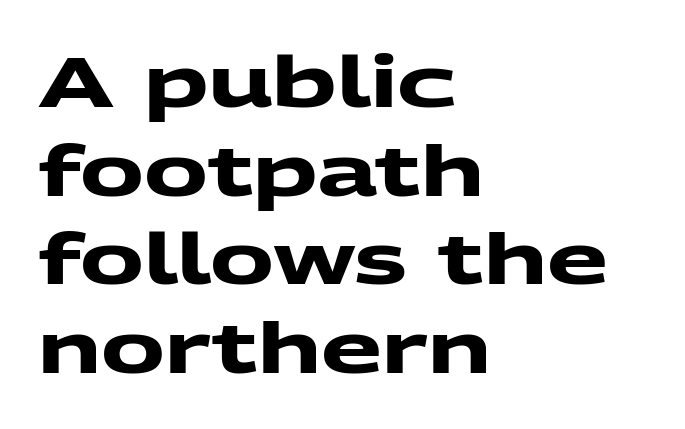
Q: Is the text bold? A: Yes.
Q: Is the typeface a serif or a sans-serif typeface? A: Sans-serif.
Q: Is the text underlined? A: No.
Q: How is the paragraph aligned? A: Left-aligned.
Q: Is the spacing between letters normal or unusually wide? A: Normal.
Q: Is the spacing between lines tight, normal or loose? A: Normal.
Q: Width (condensed, normal, or wide)? A: Wide.
Q: Stroke contrast? A: Medium.
Q: x-height? A: Medium.
Q: Monospaced? A: No.
